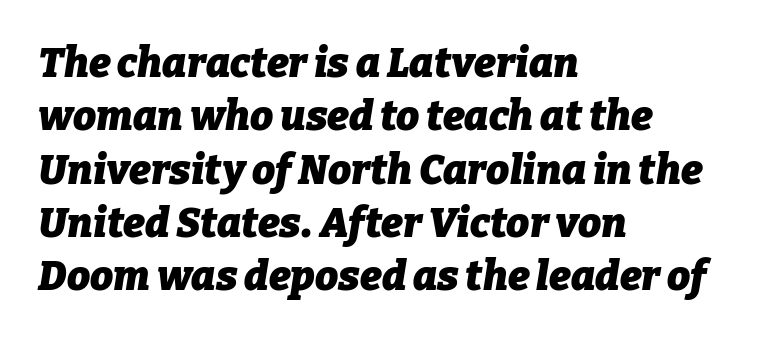
Q: Is the text bold? A: Yes.
Q: Is the text italic (slanted)? A: Yes, it leans right by about 9 degrees.
Q: Is the text underlined? A: No.
Q: How is the paragraph aligned? A: Left-aligned.
Q: Is the spacing between letters normal or unusually wide? A: Normal.
Q: Is the spacing between lines tight, normal or loose? A: Normal.
Q: Width (condensed, normal, or wide)? A: Normal.
Q: Stroke contrast? A: Low.
Q: x-height? A: Medium.
Q: Monospaced? A: No.
